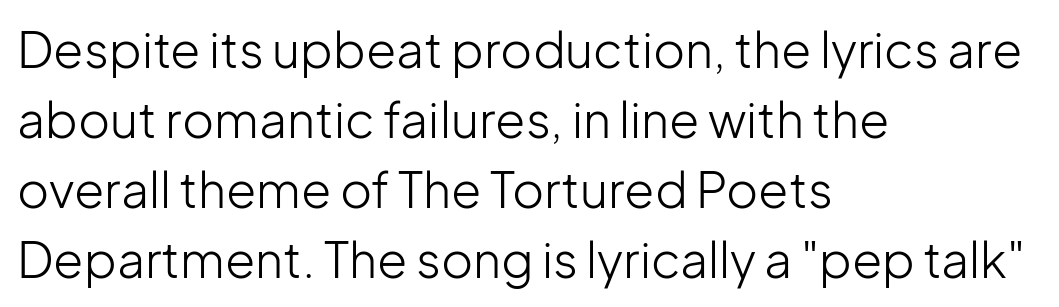
{"serif": "no", "italic": "no", "bold": "no", "weight": "light", "width": "normal", "stroke_contrast": "low", "x_height": "medium", "monospaced": "no", "underline": "no", "align": "left", "line_spacing": "normal", "line_spacing_ratio": 1.43, "letter_spacing": "normal", "letter_spacing_em": 0.0, "glyph_px": 49}
